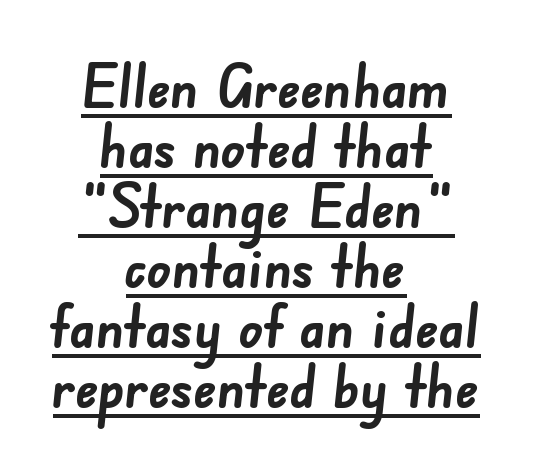
Like a heading marked for emphasis, these lines bear an underscore. Here the designer chose a conventional face with non-uniform glyph widths. Look at the bottom of the vertical strokes: they stop flat, with no serifs. Nobody touched the tracking dial on this one. Leading: reduced.
